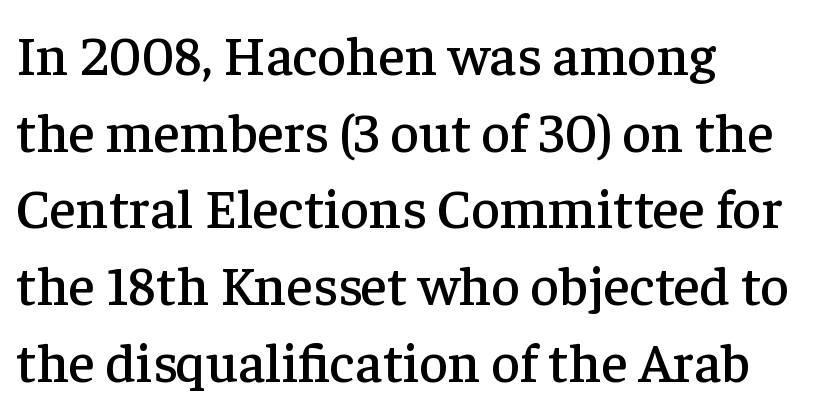
Plain, unruled lines of type. Which margin do the lines hug? The left one — the right edge is uneven. These lines are rendered in a variable-pitch font. Typographically, this falls in the serif category. Tall strokes in this sample are plumb rather than angled. Is there much room between lines? A standard amount, neither cramped nor airy.
